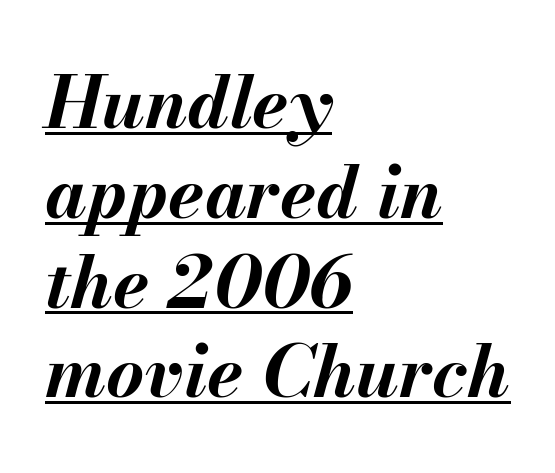
Q: Is the text bold? A: Yes.
Q: Is the text italic (slanted)? A: Yes, it leans right by about 13 degrees.
Q: Is the text underlined? A: Yes.
Q: How is the paragraph aligned? A: Left-aligned.
Q: Is the spacing between letters normal or unusually wide? A: Normal.
Q: Width (condensed, normal, or wide)? A: Normal.
Q: Stroke contrast? A: Medium.
Q: x-height? A: Small.
Q: Monospaced? A: No.
